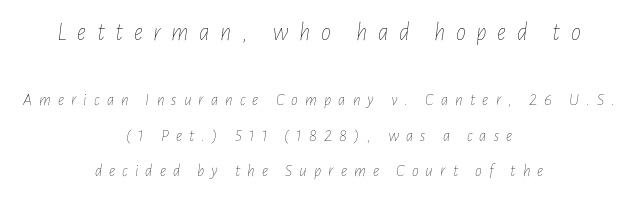
{"italic": "yes", "lean": "right", "slant_degrees": 7, "bold": "no", "underline": "no", "align": "center", "line_spacing": "loose", "line_spacing_ratio": 2.09, "letter_spacing": "wide", "letter_spacing_em": 0.42, "larger_block": "first", "size_ratio": 1.47, "glyph_px": 25}
